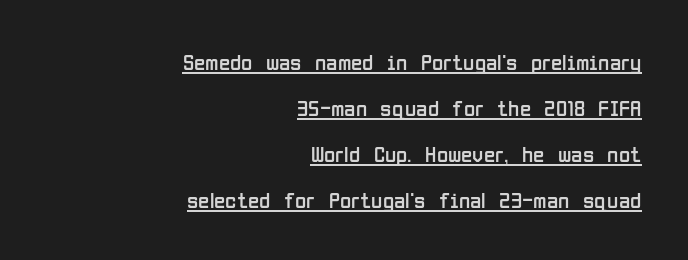
Is this a heavy cut? Hardly; it is regular or lighter. The font's upright variant was chosen for this text. Regarding leading, the lines here are spaced well apart. The sample's only ornament is a line tracing under the words. Horizontal alignment here is rightward, an uncommon choice for prose.
